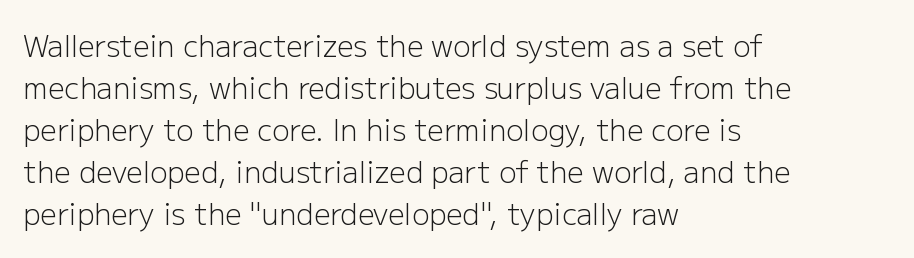
Q: Is the text bold? A: No.
Q: Is the text italic (slanted)? A: No, it is upright.
Q: Is the typeface a serif or a sans-serif typeface? A: Sans-serif.
Q: Is the text underlined? A: No.
Q: How is the paragraph aligned? A: Left-aligned.
Q: Is the spacing between letters normal or unusually wide? A: Normal.
Q: Is the spacing between lines tight, normal or loose? A: Normal.
Q: Width (condensed, normal, or wide)? A: Normal.
Q: Stroke contrast? A: Low.
Q: x-height? A: Medium.
Q: Monospaced? A: No.
